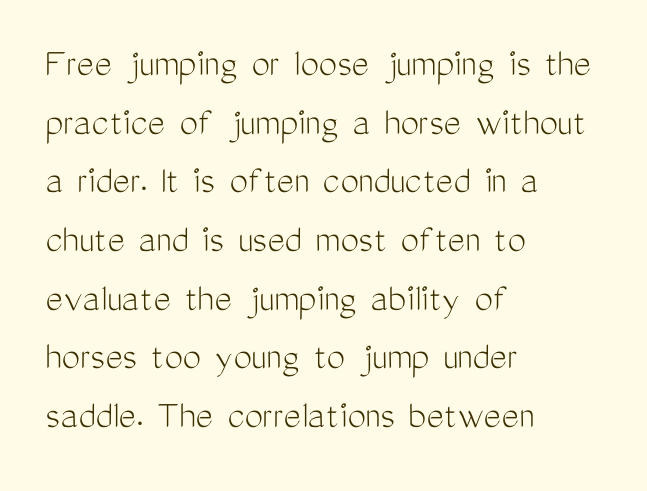
The image shows 41 px light, condensed sans-serif type, upright; set left-aligned, normal line spacing (1.43x), normal letter spacing, not underlined; medium stroke contrast and a medium x-height.
